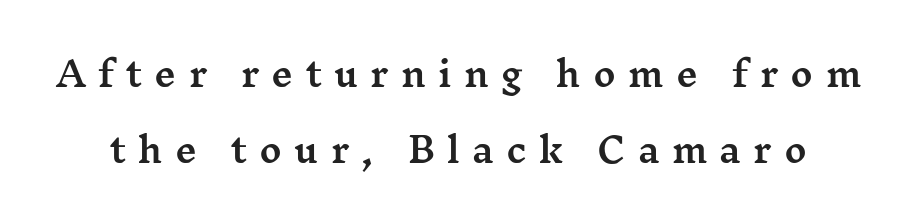
The image shows 34 px wide serif type, upright; set loose line spacing (2.23x), unusually wide letter spacing (+0.36 em), not underlined; medium stroke contrast and a medium x-height.
